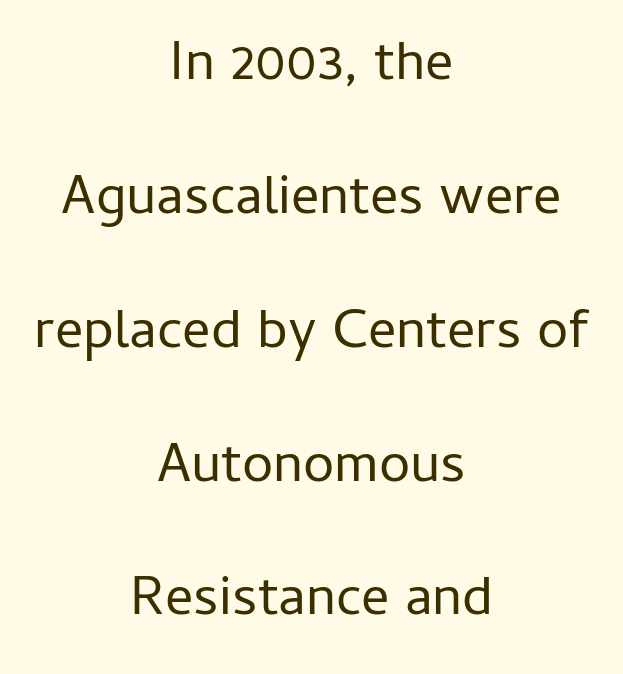
Q: Is the text bold? A: No.
Q: Is the text italic (slanted)? A: No, it is upright.
Q: Is the typeface a serif or a sans-serif typeface? A: Sans-serif.
Q: Is the text underlined? A: No.
Q: How is the paragraph aligned? A: Centered.
Q: Is the spacing between letters normal or unusually wide? A: Normal.
Q: Is the spacing between lines tight, normal or loose? A: Loose.
Q: Width (condensed, normal, or wide)? A: Normal.
Q: Stroke contrast? A: Low.
Q: x-height? A: Medium.
Q: Monospaced? A: No.
